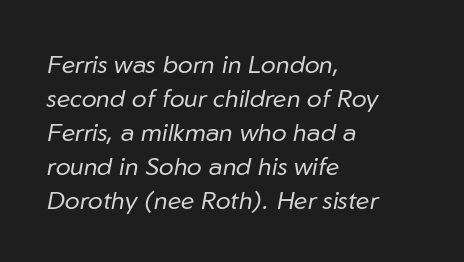
{"italic": "yes", "lean": "right", "slant_degrees": 10, "bold": "no", "underline": "no", "align": "left", "line_spacing": "normal", "line_spacing_ratio": 1.36, "letter_spacing": "normal", "letter_spacing_em": 0.0, "glyph_px": 25}
